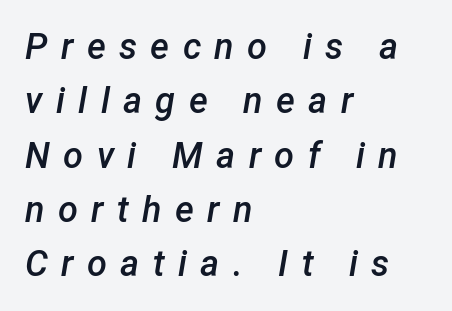
The image shows 36 px semibold type, italic (leaning right); set left-aligned, normal line spacing (1.51x), unusually wide letter spacing (+0.37 em), not underlined; low stroke contrast and a medium x-height.
